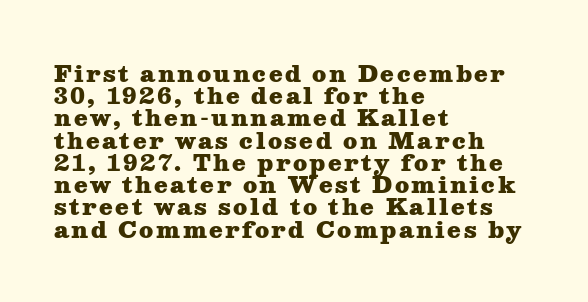
Q: Is the text bold? A: Yes.
Q: Is the text italic (slanted)? A: No, it is upright.
Q: Is the text underlined? A: No.
Q: How is the paragraph aligned? A: Left-aligned.
Q: Is the spacing between lines tight, normal or loose? A: Tight.
